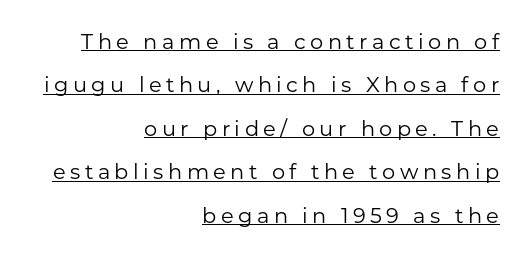
{"italic": "no", "bold": "no", "underline": "yes", "align": "right", "line_spacing": "loose", "line_spacing_ratio": 2.07, "letter_spacing": "wide", "letter_spacing_em": 0.21, "glyph_px": 21}
